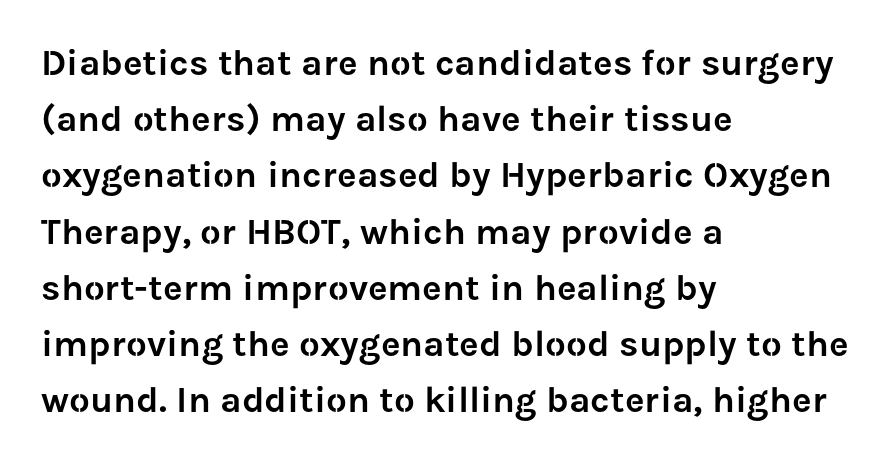
Tall strokes in this sample are plumb rather than angled. Every row of glyphs begins at an identical x-position on the left. Each letter keeps its own natural width here, so spacing adapts to shape. A typesetter would label this face a sans.
